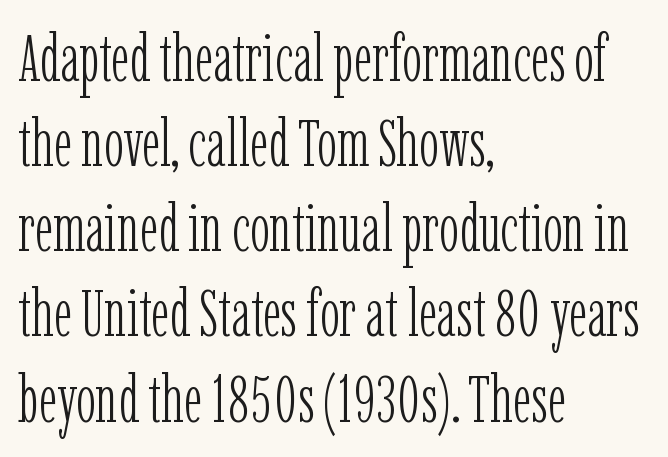
{"serif": "yes", "italic": "no", "bold": "no", "weight": "light", "width": "condensed", "stroke_contrast": "low", "x_height": "medium", "monospaced": "no", "underline": "no", "align": "left", "line_spacing": "normal", "line_spacing_ratio": 1.29, "letter_spacing": "normal", "letter_spacing_em": 0.0, "glyph_px": 66}
